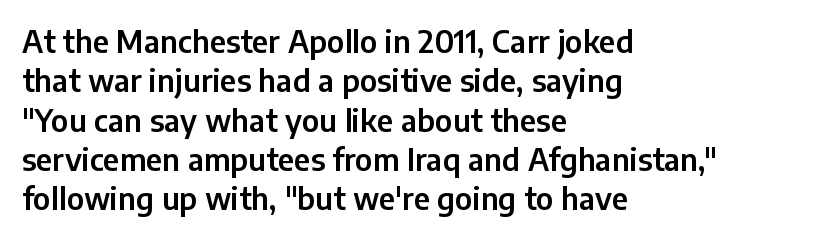
Letters rest on an invisible, unmarked baseline. Baseline-to-baseline distance is the conventional proportion of letter height. Nothing sits at the stroke ends, so this counts as sans-serif. How are the letters spaced? Ordinarily, with no added tracking.
